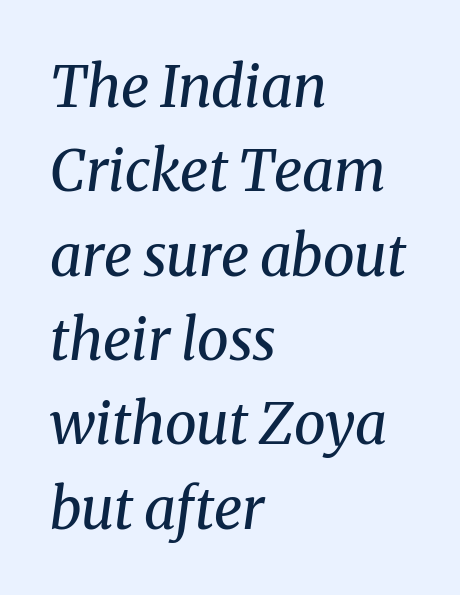
A bare baseline throughout the passage. Reading down the block, your eye returns to a fixed left position each line. A normal amount of white space separates one row of letters from the next. The rendering keeps characters at their native spacing.
